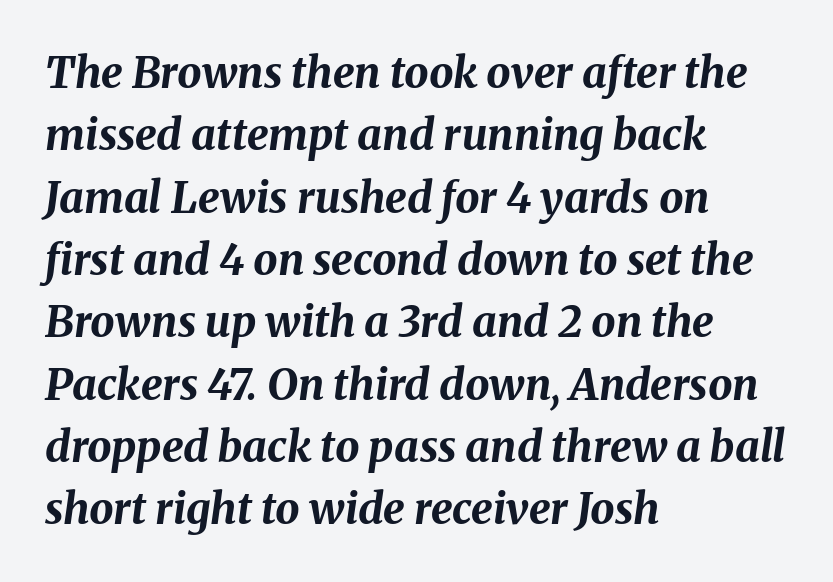
Q: Is the text bold? A: Yes.
Q: Is the text italic (slanted)? A: Yes, it leans right by about 8 degrees.
Q: Is the text underlined? A: No.
Q: How is the paragraph aligned? A: Left-aligned.
Q: Is the spacing between letters normal or unusually wide? A: Normal.
Q: Is the spacing between lines tight, normal or loose? A: Normal.
Q: Width (condensed, normal, or wide)? A: Normal.
Q: Stroke contrast? A: Medium.
Q: x-height? A: Medium.
Q: Monospaced? A: No.
